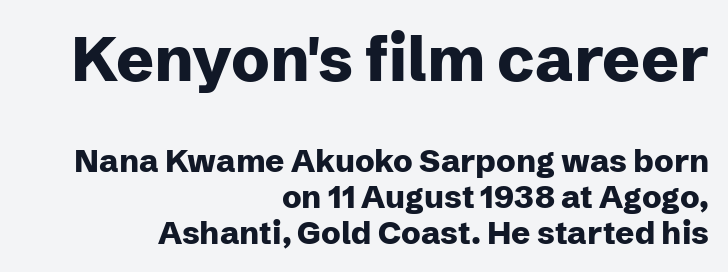
No word sits above an underline. The letters carry no serifs — their stems end cleanly without finishing strokes. Is there much room between lines? No — they nearly touch. Italic? Not at all — the glyphs are vertical. The compositor pushed each line to the right boundary. The letters in the upper block stand taller than those in the block below.
